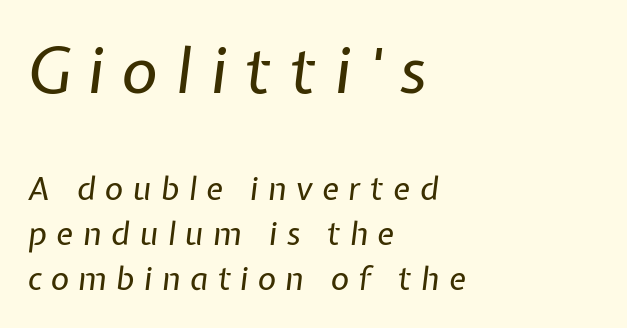
The letters are spread apart with noticeably loose tracking. The passage shown leans; its letterforms are oblique. The passage shown stacks its lines at a standard gap. These lines are set flush left with a ragged right edge.
